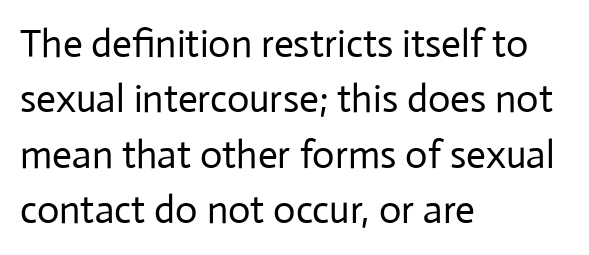
Whoever set this chose a conventional vertical rhythm. Note the varied advance widths — an 'i' is clearly narrower than an 'm'. Does the lettering tilt? It doesn't — this is upright. The face looks like a standard text weight, possibly lighter. The space beneath each line is pristine and unruled. The text was rendered using a sans face with plain stroke endings.
